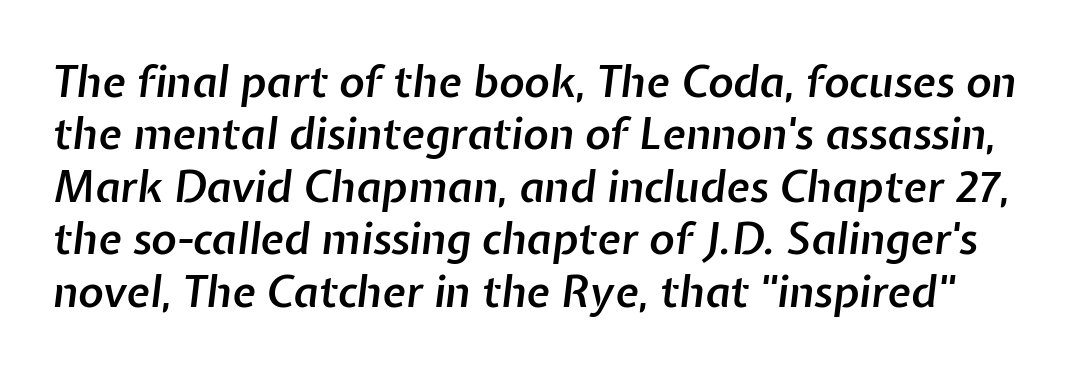
The image shows 43 px semibold type, italic (leaning right); set line spacing 1.22x, normal letter spacing, not underlined; low stroke contrast and a medium x-height.
